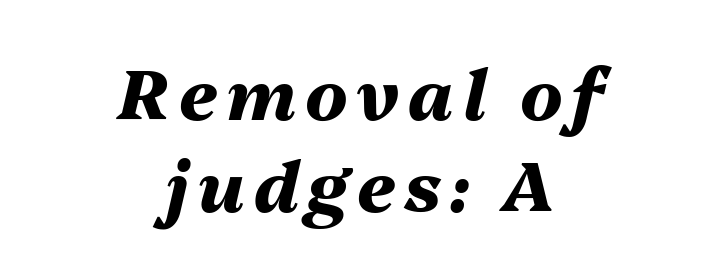
The image shows 70 px heavy type, italic (leaning right); set centered, normal line spacing (1.32x), not underlined; medium stroke contrast and a medium x-height.
